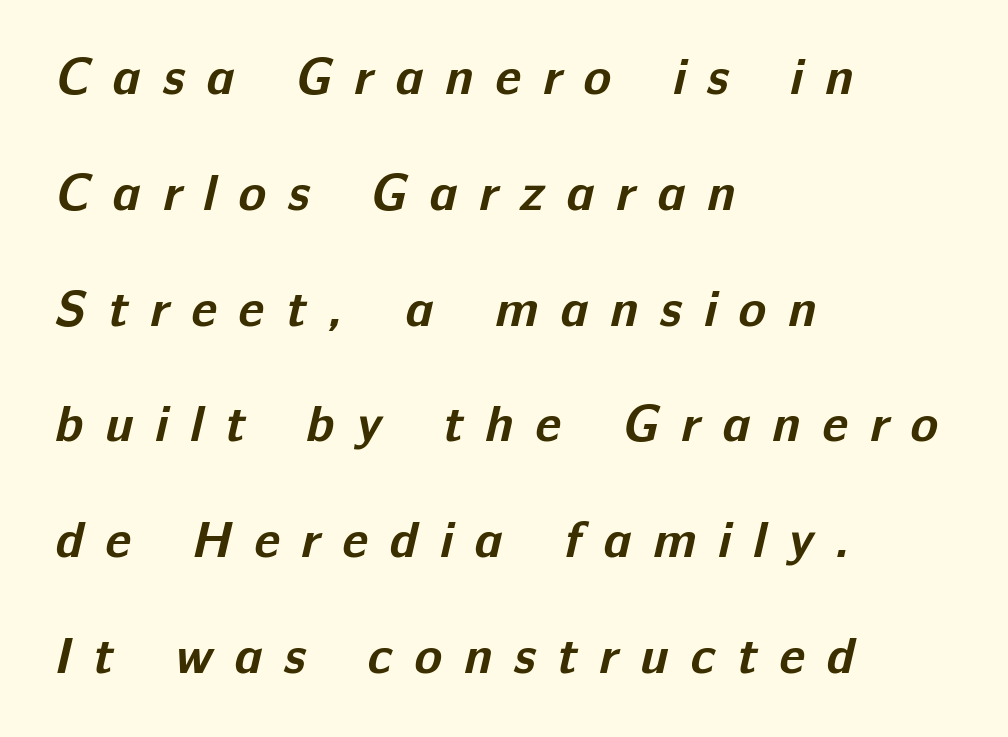
Q: Is the text bold? A: Yes.
Q: Is the typeface a serif or a sans-serif typeface? A: Sans-serif.
Q: Is the text underlined? A: No.
Q: How is the paragraph aligned? A: Left-aligned.
Q: Is the spacing between letters normal or unusually wide? A: Unusually wide.
Q: Is the spacing between lines tight, normal or loose? A: Loose.
Q: Width (condensed, normal, or wide)? A: Normal.
Q: Stroke contrast? A: Low.
Q: x-height? A: Medium.
Q: Monospaced? A: No.
